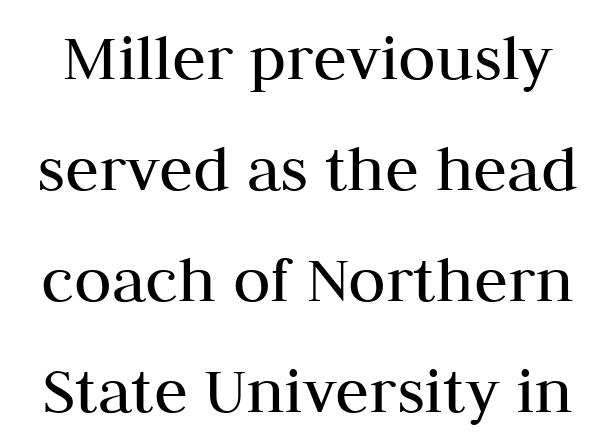
The image shows 69 px regular-weight serif type, upright; set normal line spacing (1.61x), normal letter spacing, not underlined; medium stroke contrast and a medium x-height.
